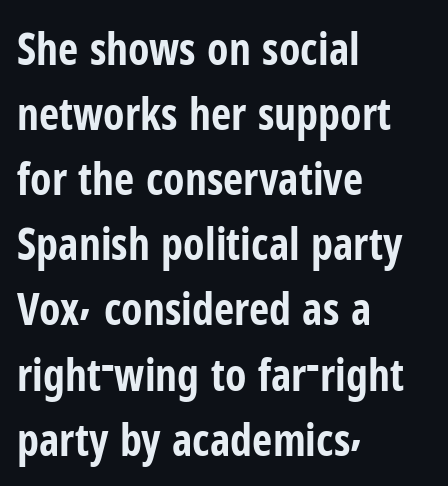
{"serif": "no", "italic": "no", "bold": "yes", "weight": "bold", "width": "condensed", "stroke_contrast": "low", "x_height": "medium", "monospaced": "no", "underline": "no", "align": "left", "line_spacing": "normal", "line_spacing_ratio": 1.48, "letter_spacing": "normal", "letter_spacing_em": 0.0, "glyph_px": 44}
